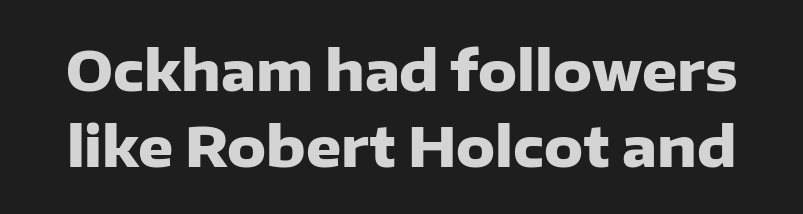
{"serif": "no", "italic": "no", "bold": "yes", "weight": "heavy", "width": "normal", "stroke_contrast": "low", "x_height": "medium", "monospaced": "no", "underline": "no", "line_spacing": "normal", "line_spacing_ratio": 1.38, "letter_spacing": "normal", "letter_spacing_em": 0.0, "glyph_px": 55}
